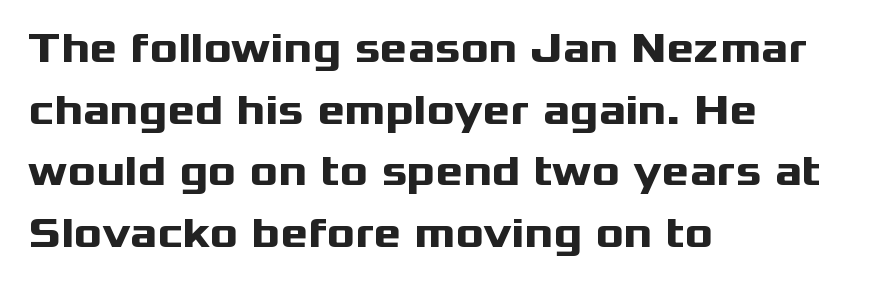
The image shows 42 px heavy, wide sans-serif type, upright; set left-aligned, normal line spacing (1.47x), normal letter spacing, not underlined; medium stroke contrast and a medium x-height.
